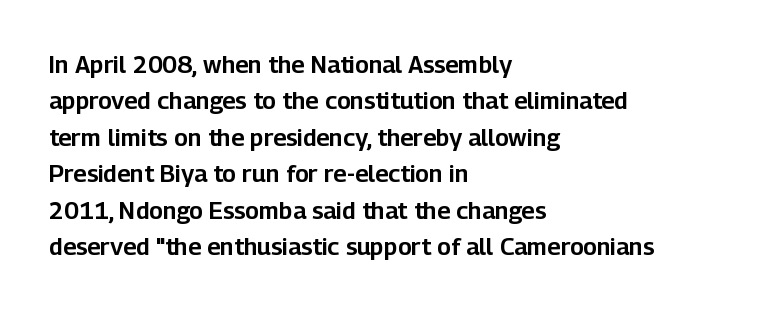
{"italic": "no", "underline": "no", "align": "left", "line_spacing": "normal", "line_spacing_ratio": 1.52, "letter_spacing": "normal", "letter_spacing_em": 0.0, "glyph_px": 24}
